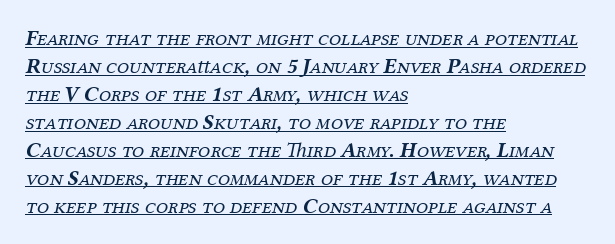
Q: Is the text bold? A: No.
Q: Is the text italic (slanted)? A: Yes, it leans right by about 12 degrees.
Q: Is the text underlined? A: Yes.
Q: How is the paragraph aligned? A: Left-aligned.
Q: Is the spacing between letters normal or unusually wide? A: Normal.
Q: Is the spacing between lines tight, normal or loose? A: Normal.
